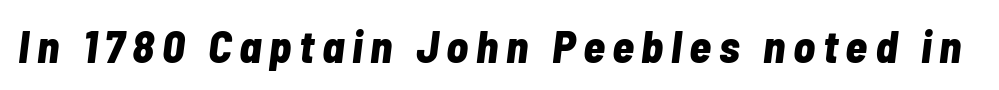
Q: Is the text bold? A: Yes.
Q: Is the text italic (slanted)? A: Yes, it leans right by about 7 degrees.
Q: Is the text underlined? A: No.
Q: Width (condensed, normal, or wide)? A: Condensed.
Q: Stroke contrast? A: Low.
Q: x-height? A: Medium.
Q: Monospaced? A: No.
